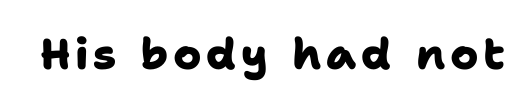
Chunky letters — that's bold for sure. Is this a fixed-width face? No — the glyphs have proportional, varying widths. The characters display no serif detailing; their extremities are plain. Honestly, there is no underline to notice here at all.
